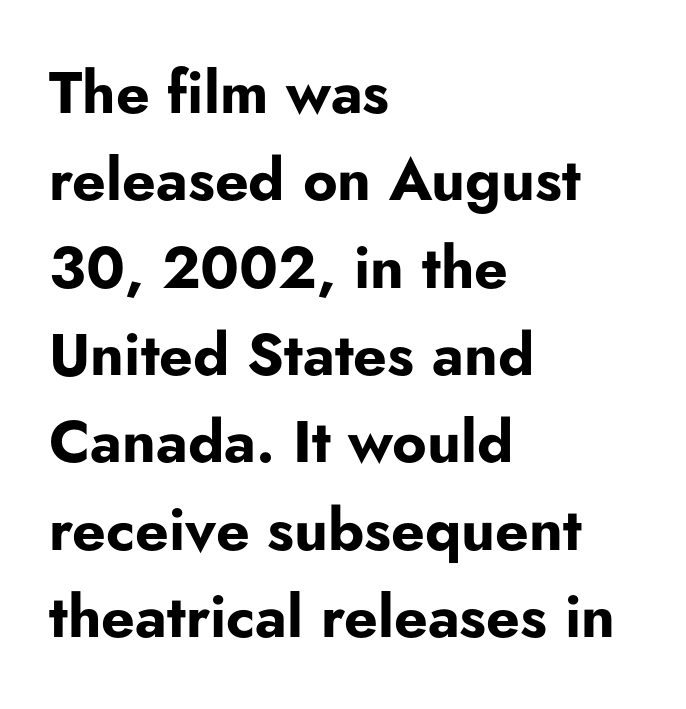
The image shows 59 px bold sans-serif type, upright; set left-aligned, normal line spacing (1.48x), normal letter spacing, not underlined; low stroke contrast and a small x-height.
